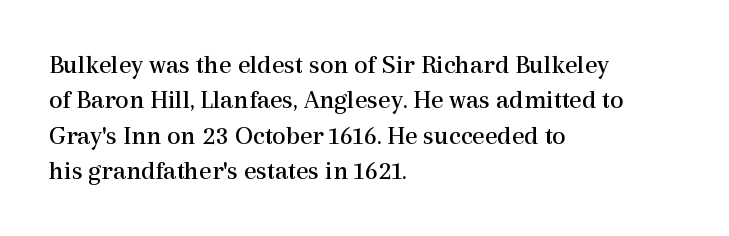
The image shows 27 px text type, upright; set left-aligned, normal line spacing (1.31x), normal letter spacing, not underlined.
